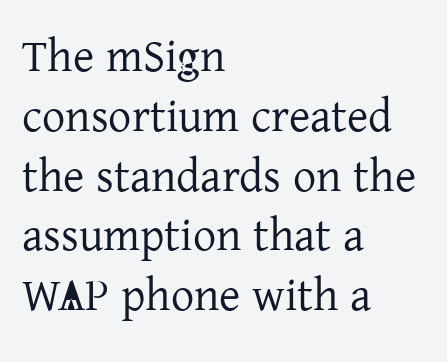
{"serif": "yes", "italic": "no", "width": "normal", "stroke_contrast": "low", "x_height": "medium", "monospaced": "no", "underline": "no", "align": "left", "line_spacing": "normal", "line_spacing_ratio": 1.3, "letter_spacing": "normal", "letter_spacing_em": 0.0, "glyph_px": 46}
